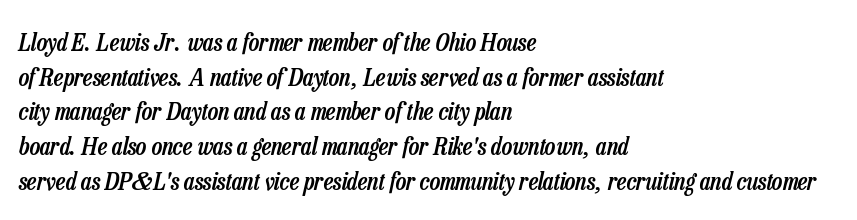
The image shows 25 px text type, italic (leaning right); set left-aligned, normal line spacing (1.39x), normal letter spacing, not underlined.
